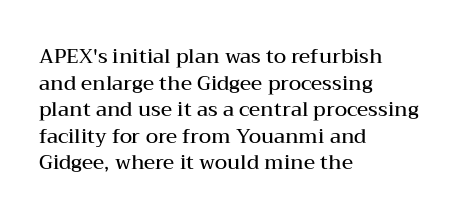
Q: Is the text bold? A: Semi-bold.
Q: Is the text italic (slanted)? A: No, it is upright.
Q: Is the text underlined? A: No.
Q: How is the paragraph aligned? A: Left-aligned.
Q: Is the spacing between letters normal or unusually wide? A: Normal.
Q: Is the spacing between lines tight, normal or loose? A: Normal.
